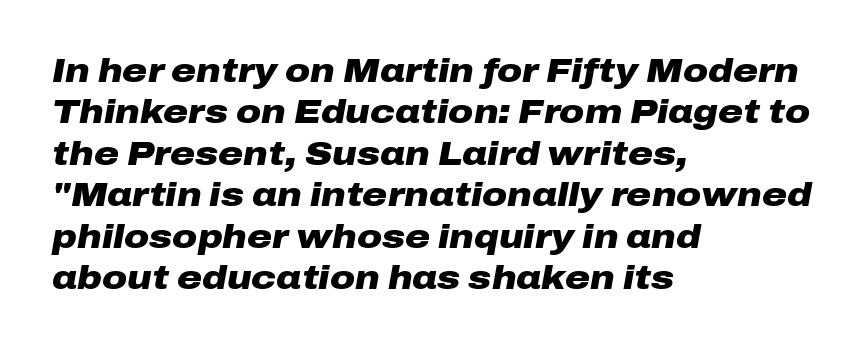
{"italic": "yes", "lean": "right", "slant_degrees": 10, "bold": "yes", "weight": "heavy", "width": "wide", "stroke_contrast": "low", "x_height": "medium", "monospaced": "no", "underline": "no", "align": "left", "line_spacing_ratio": 1.22, "letter_spacing": "normal", "letter_spacing_em": 0.0, "glyph_px": 34}
